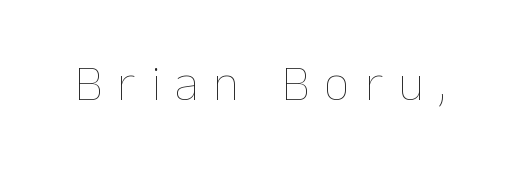
Q: Is the text bold? A: No.
Q: Is the text italic (slanted)? A: No, it is upright.
Q: Is the text underlined? A: No.
Q: Is the spacing between letters normal or unusually wide? A: Unusually wide.
Q: Width (condensed, normal, or wide)? A: Normal.
Q: Stroke contrast? A: Low.
Q: x-height? A: Medium.
Q: Monospaced? A: No.
